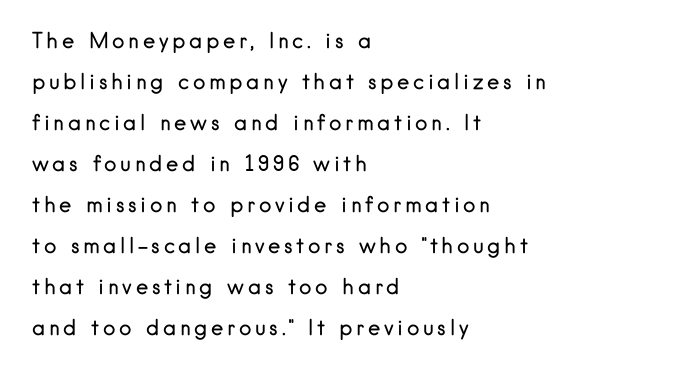
Q: Is the text bold? A: No.
Q: Is the text italic (slanted)? A: No, it is upright.
Q: Is the text underlined? A: No.
Q: How is the paragraph aligned? A: Left-aligned.
Q: Is the spacing between lines tight, normal or loose? A: Loose.
